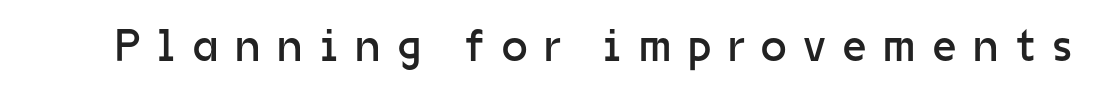
The image shows 46 px regular-weight sans-serif type, upright; set unusually wide letter spacing (+0.37 em), not underlined; low stroke contrast and a medium x-height.
